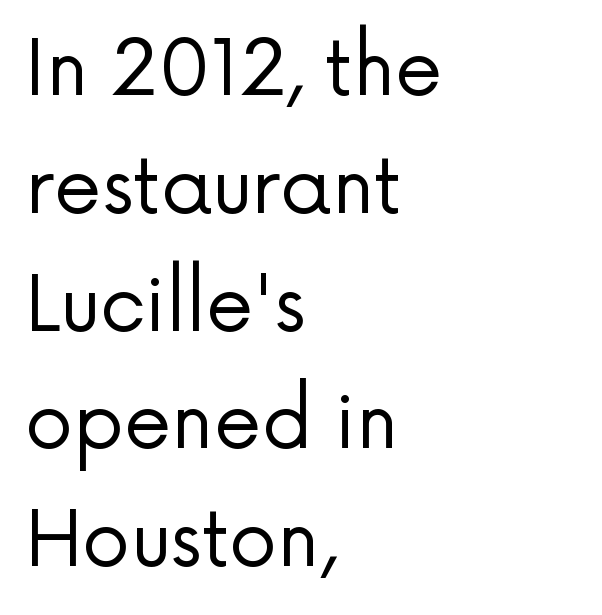
The image shows 76 px regular-weight sans-serif type, upright; set left-aligned, normal line spacing (1.55x), normal letter spacing, not underlined; low stroke contrast and a medium x-height.
